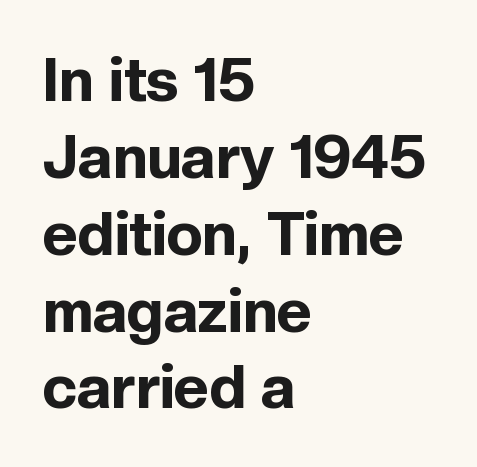
Proportional: the letters do not fall into vertical columns. Glyph-to-glyph distance matches everyday printed text. Is there any slant? The stems are plumb. Underlining? Definitely not there. Type style note: lacks serifs. Typeset ragged right — the left edge is the straight one.
